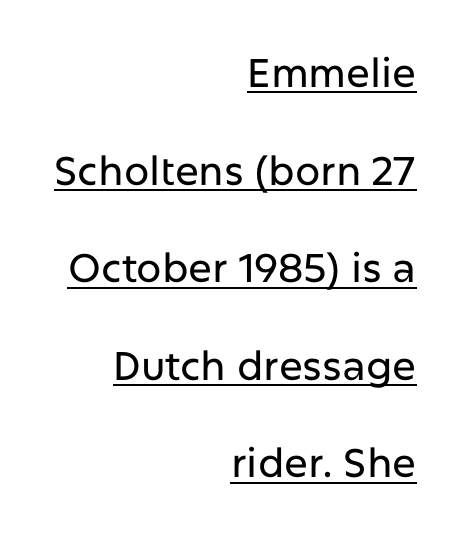
{"serif": "no", "italic": "no", "width": "normal", "stroke_contrast": "low", "x_height": "medium", "monospaced": "no", "underline": "yes", "align": "right", "line_spacing": "loose", "line_spacing_ratio": 2.44, "letter_spacing": "normal", "letter_spacing_em": 0.0, "glyph_px": 40}
